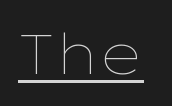
Q: Is the text bold? A: No.
Q: Is the text italic (slanted)? A: No, it is upright.
Q: Is the text underlined? A: Yes.
Q: Is the spacing between letters normal or unusually wide? A: Normal.
Q: Width (condensed, normal, or wide)? A: Wide.
Q: Stroke contrast? A: Low.
Q: x-height? A: Medium.
Q: Monospaced? A: No.
